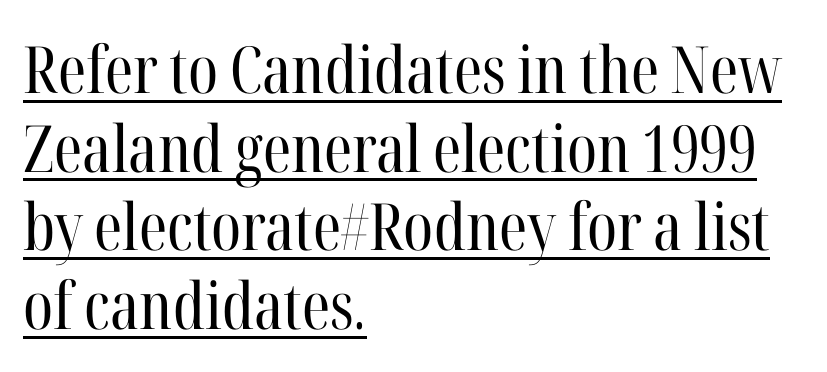
{"serif": "yes", "italic": "no", "bold": "no", "weight": "regular", "width": "condensed", "stroke_contrast": "high", "x_height": "medium", "monospaced": "no", "underline": "yes", "align": "left", "line_spacing_ratio": 1.21, "letter_spacing": "normal", "letter_spacing_em": 0.0, "glyph_px": 65}
